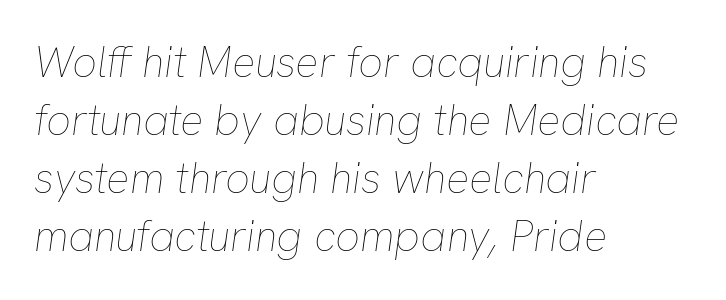
{"italic": "yes", "lean": "right", "slant_degrees": 8, "bold": "no", "weight": "thin", "width": "normal", "stroke_contrast": "low", "x_height": "medium", "monospaced": "no", "underline": "no", "align": "left", "line_spacing": "normal", "line_spacing_ratio": 1.35, "letter_spacing": "normal", "letter_spacing_em": 0.0, "glyph_px": 43}
